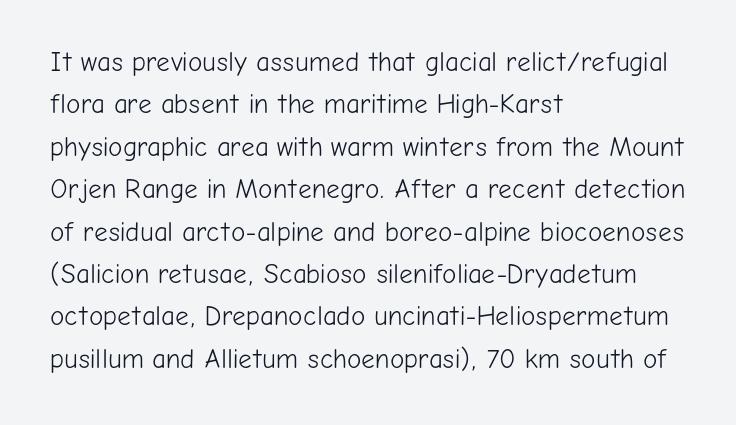
The image shows 27 px text type, upright; set left-aligned, normal line spacing (1.57x), normal letter spacing, not underlined.
